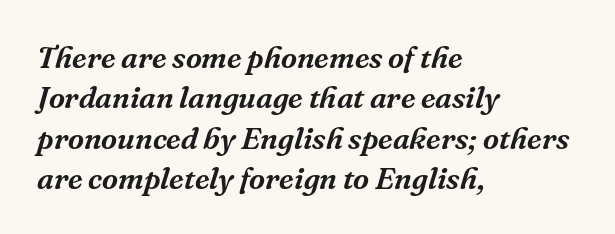
{"serif": "yes", "italic": "yes", "lean": "right", "slant_degrees": 16, "width": "normal", "stroke_contrast": "medium", "x_height": "medium", "monospaced": "no", "underline": "no", "align": "left", "line_spacing": "normal", "line_spacing_ratio": 1.3, "letter_spacing": "normal", "letter_spacing_em": 0.0, "glyph_px": 31}
